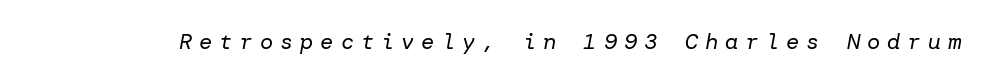
Check under the words: just untouched page. Letter spacing: wide. An italicized treatment has been applied to the whole sample. Think standard paragraph weight, or any step lighter than that.
